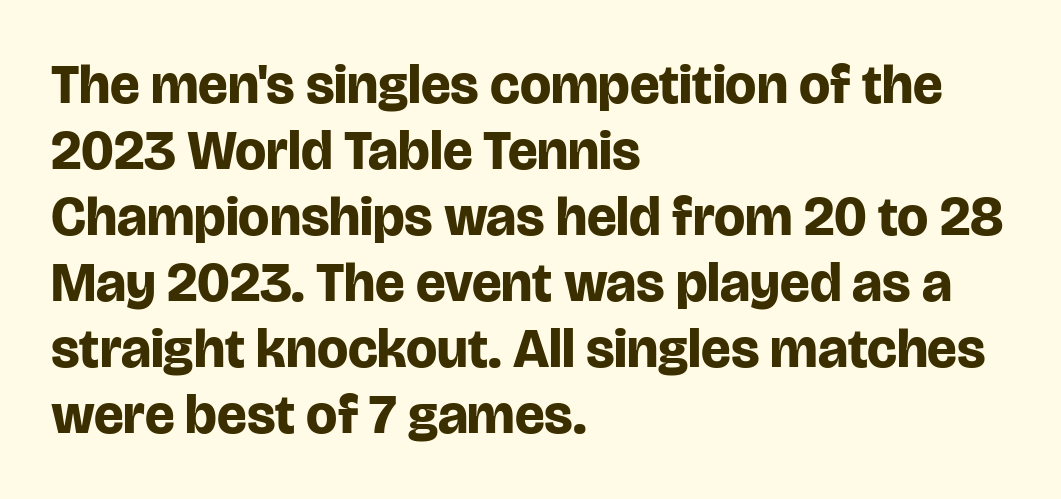
The image shows 55 px bold sans-serif type, upright; set left-aligned, line spacing 1.2x, normal letter spacing, not underlined; low stroke contrast and a large x-height.
